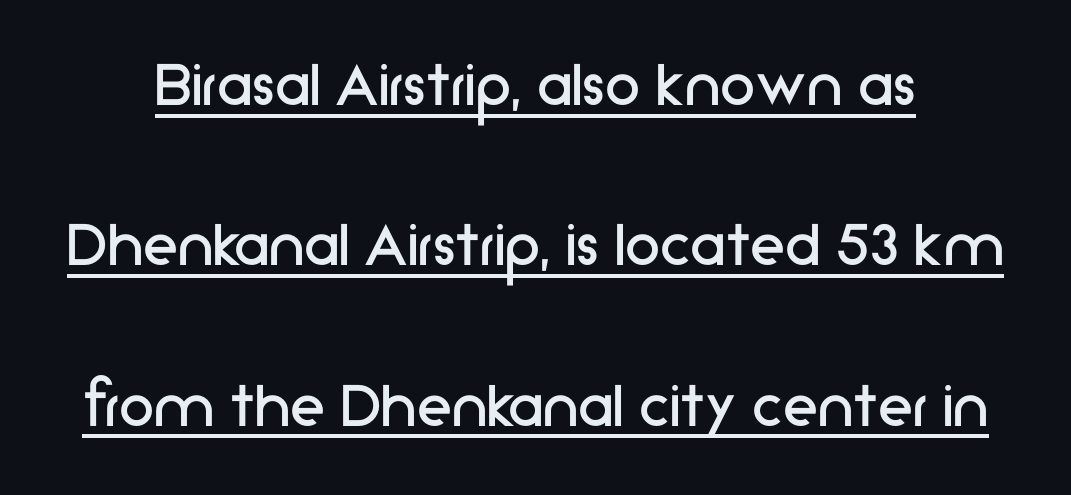
{"serif": "no", "italic": "no", "bold": "no", "weight": "regular", "width": "normal", "stroke_contrast": "low", "x_height": "medium", "monospaced": "no", "underline": "yes", "line_spacing": "loose", "line_spacing_ratio": 2.26, "letter_spacing": "normal", "letter_spacing_em": 0.0, "glyph_px": 71}
